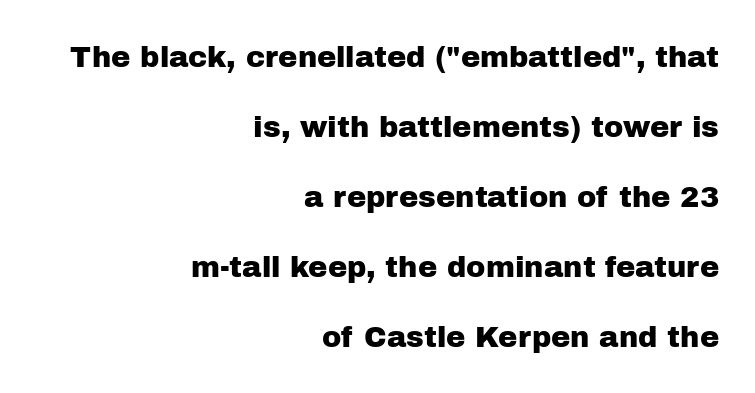
{"serif": "no", "italic": "no", "width": "normal", "stroke_contrast": "low", "x_height": "medium", "monospaced": "no", "underline": "no", "align": "right", "line_spacing": "loose", "line_spacing_ratio": 2.41, "letter_spacing": "normal", "letter_spacing_em": 0.0, "glyph_px": 29}
